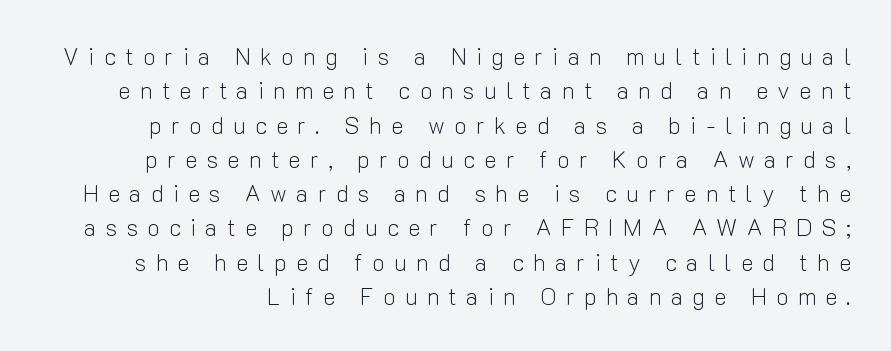
{"italic": "no", "bold": "no", "underline": "no", "line_spacing": "normal", "line_spacing_ratio": 1.49, "letter_spacing": "wide", "letter_spacing_em": 0.41, "glyph_px": 23}
